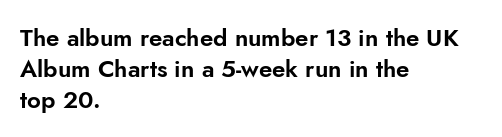
Q: Is the text italic (slanted)? A: No, it is upright.
Q: Is the text underlined? A: No.
Q: How is the paragraph aligned? A: Left-aligned.
Q: Is the spacing between letters normal or unusually wide? A: Normal.
Q: Is the spacing between lines tight, normal or loose? A: Normal.
